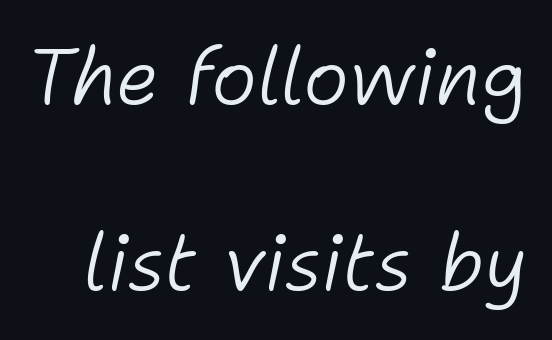
Emphasis-style slanted type is in use. The letters advance in unequal steps, a hallmark of proportional type. The vertical gap from one line to the next is large. Unbolded letterforms with no extra heft.
